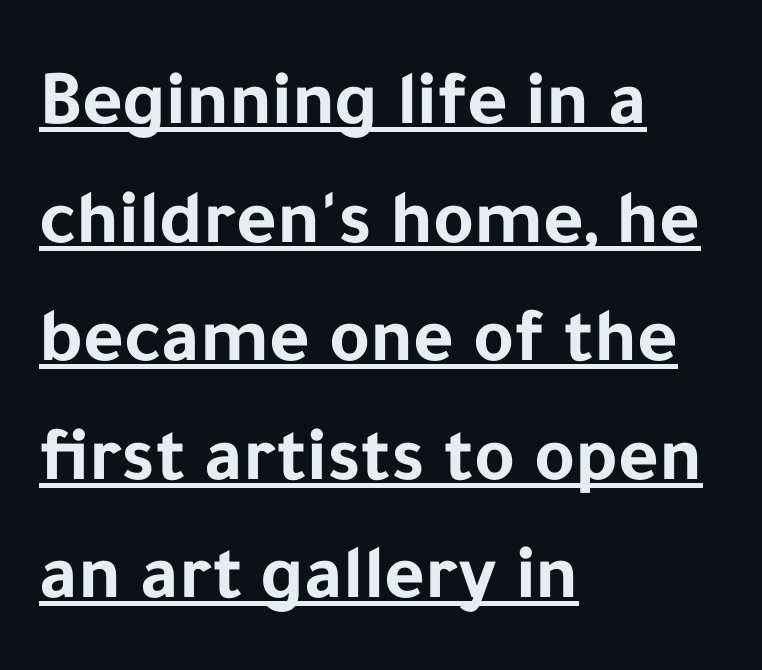
Regarding serifs, this sample does without them. The sample has been set heavy, in full bold. A baseline rule has been typeset under these characters. Notice how the stems are strictly vertical — no italics here. The rendering uses a moderate line-height, typical for paragraphs.
